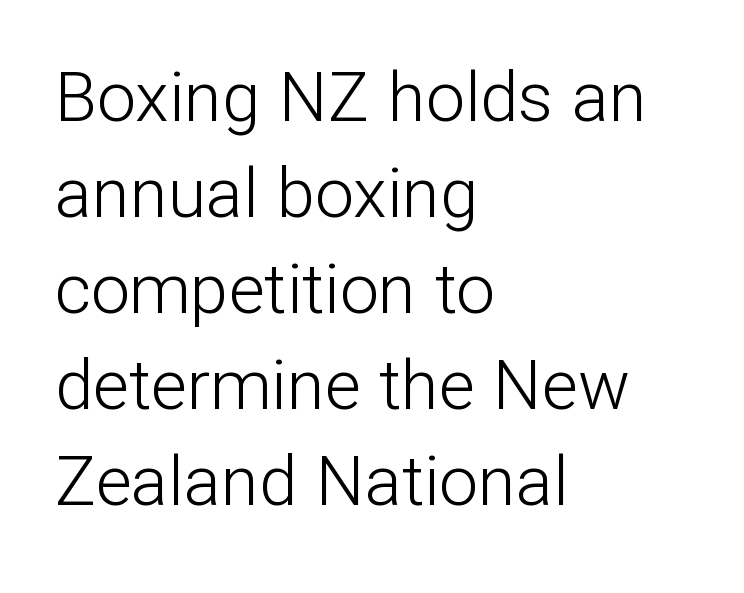
Short and long lines alike share a common starting point at left. Words float on clear page, feet unadorned. Reading down the column, the eye jumps a familiar distance to each next line. The letters stand straight up with perfectly vertical stems. Nothing heavy about these letters — not bold at all.
